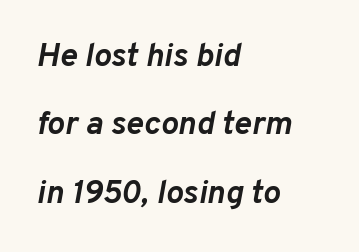
The image shows 33 px semibold type, italic (leaning right); set left-aligned, loose line spacing (2.07x), normal letter spacing, not underlined; low stroke contrast and a medium x-height.
